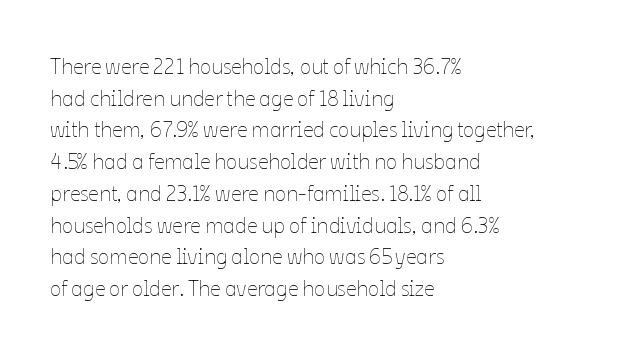
Style check: upright. Leftover space on each line is placed entirely after the last word. The rows are spaced the way most documents space them. The font is comparable to plain body text, perhaps lighter. Honestly, there is no underline to notice here at all. Nobody touched the tracking dial on this one.
